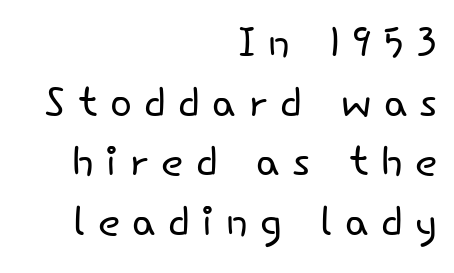
{"serif": "no", "italic": "no", "bold": "no", "weight": "light", "width": "normal", "stroke_contrast": "low", "x_height": "small", "monospaced": "no", "underline": "no", "align": "right", "line_spacing": "tight", "line_spacing_ratio": 1.03, "letter_spacing": "wide", "letter_spacing_em": 0.21, "glyph_px": 58}
